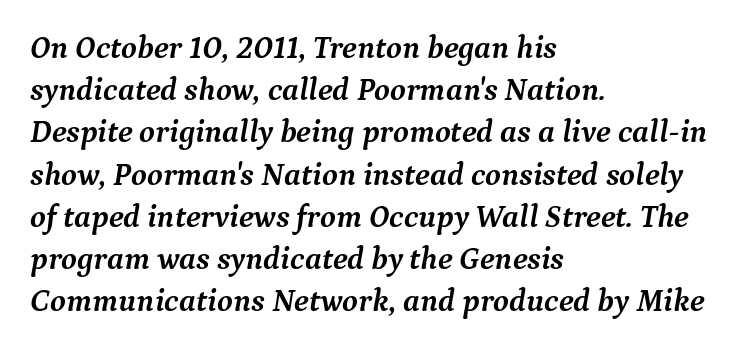
{"serif": "yes", "italic": "yes", "lean": "right", "slant_degrees": 9, "bold": "yes", "weight": "semibold", "width": "normal", "stroke_contrast": "medium", "x_height": "medium", "monospaced": "no", "underline": "no", "align": "left", "line_spacing": "normal", "line_spacing_ratio": 1.32, "letter_spacing": "normal", "letter_spacing_em": 0.0, "glyph_px": 32}
